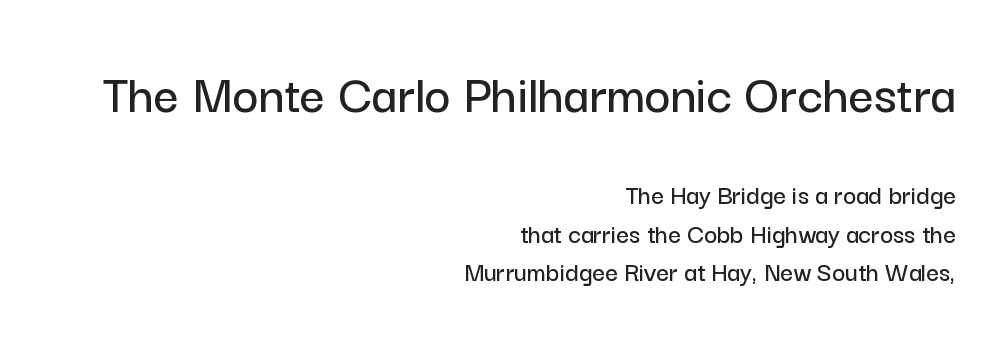
{"serif": "no", "italic": "no", "width": "normal", "stroke_contrast": "low", "x_height": "medium", "monospaced": "no", "underline": "no", "align": "right", "line_spacing": "normal", "line_spacing_ratio": 1.38, "letter_spacing": "normal", "letter_spacing_em": 0.0, "larger_block": "first", "size_ratio": 2.0, "glyph_px": 56}
